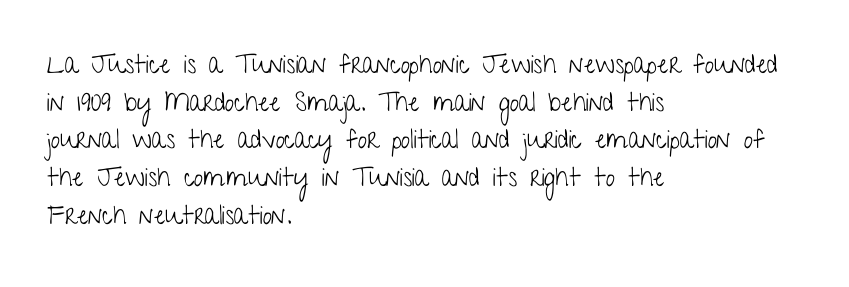
Q: Is the text bold? A: No.
Q: Is the text italic (slanted)? A: No, it is upright.
Q: Is the text underlined? A: No.
Q: How is the paragraph aligned? A: Left-aligned.
Q: Is the spacing between letters normal or unusually wide? A: Normal.
Q: Is the spacing between lines tight, normal or loose? A: Normal.
